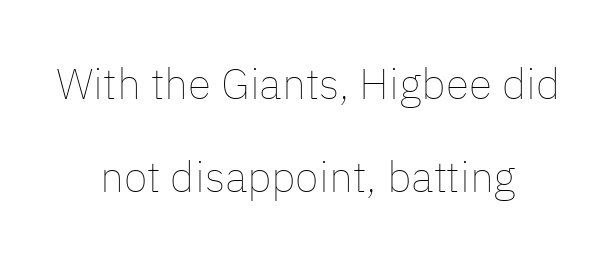
The image shows 43 px thin type, upright; set centered, loose line spacing (2.17x), normal letter spacing, not underlined; low stroke contrast and a medium x-height.
